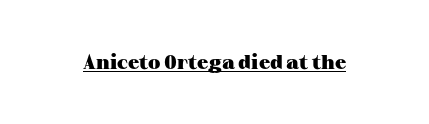
Weight: bold. Is the letter spacing exaggerated? No — it looks like the ordinary default. In designer terms, the underline attribute is active on this setting. A roman cut, with each character standing at attention.
